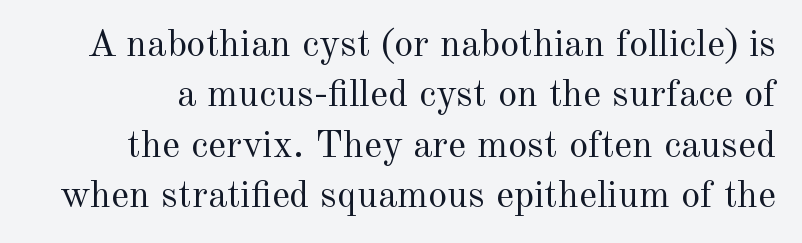
The image shows 39 px regular-weight serif type, upright; set normal line spacing (1.29x), normal letter spacing, not underlined; a small x-height.
